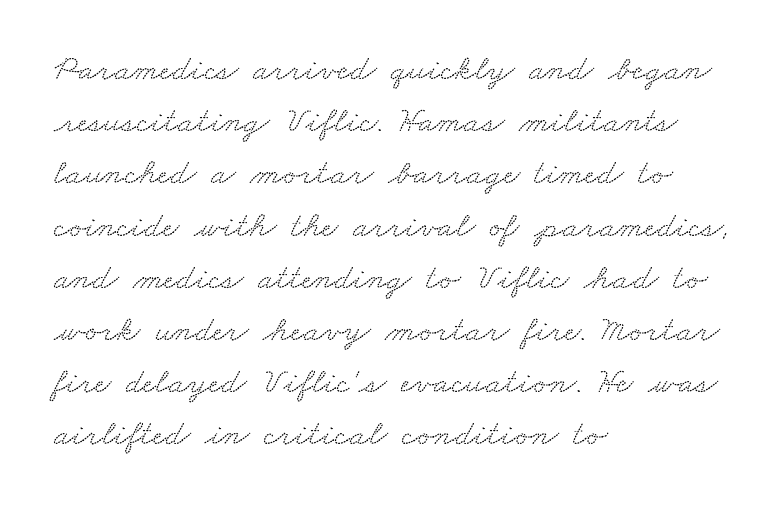
The image shows 36 px wide type; set left-aligned, normal line spacing (1.45x), normal letter spacing, not underlined; low stroke contrast and a small x-height.
